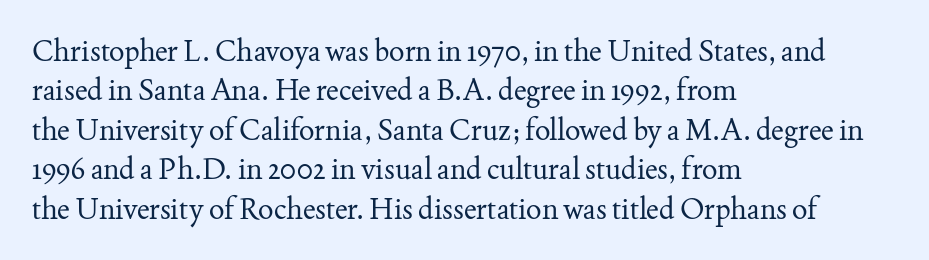
{"serif": "yes", "italic": "no", "bold": "no", "weight": "regular", "width": "normal", "stroke_contrast": "medium", "x_height": "small", "monospaced": "no", "underline": "no", "align": "left", "line_spacing": "normal", "line_spacing_ratio": 1.36, "letter_spacing": "normal", "letter_spacing_em": 0.0, "glyph_px": 29}
